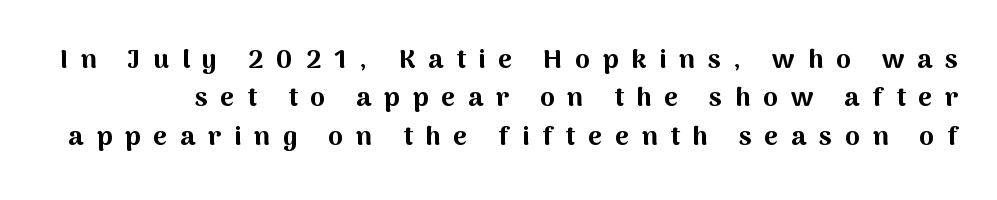
The specimen omits any rule beneath the text block's lines. Every letter is thick-stroked: bold, no question. This sample uses an upright cut, with every glyph sitting square on the baseline. The type is letterspaced generously, with wide tracking.
